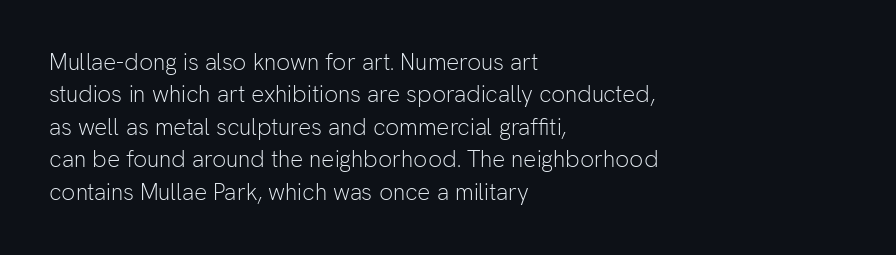
The image shows 23 px text type, upright; set left-aligned, normal line spacing (1.41x), normal letter spacing, not underlined.
